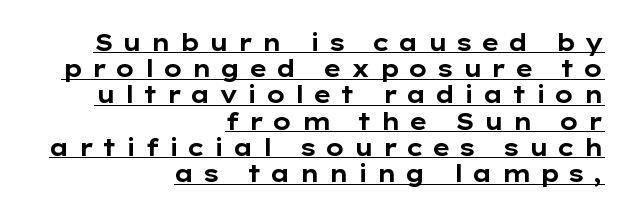
The image shows 23 px bold type, upright; set right-aligned, tight line spacing (1.14x), unusually wide letter spacing (+0.34 em), underlined.
